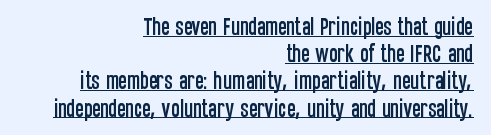
The gaps between neighbouring characters are ordinary and unremarkable. Each new line begins a customary step beneath the previous one. Posture: upright roman. In CSS terms this would be text-align: right. Check the space under the baseline: a stroke is drawn there.
